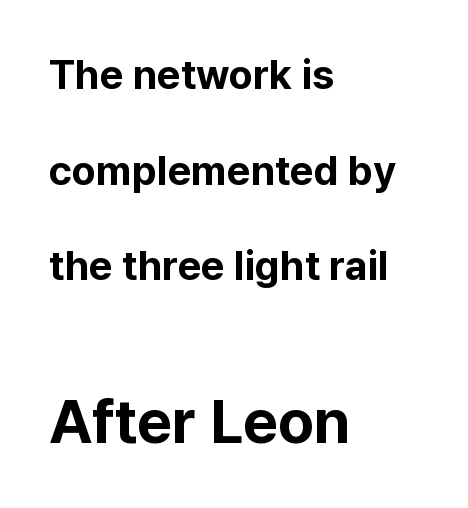
The image shows 61 px bold sans-serif type, upright; set left-aligned, loose line spacing (2.33x), normal letter spacing, not underlined; the second (bottom) block is 1.49x larger; low stroke contrast and a medium x-height.
